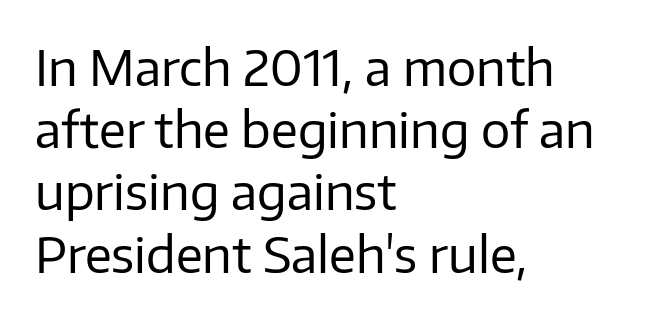
{"serif": "no", "italic": "no", "bold": "no", "weight": "regular", "width": "normal", "stroke_contrast": "low", "x_height": "medium", "monospaced": "no", "underline": "no", "align": "left", "line_spacing": "normal", "line_spacing_ratio": 1.27, "letter_spacing": "normal", "letter_spacing_em": 0.0, "glyph_px": 49}
